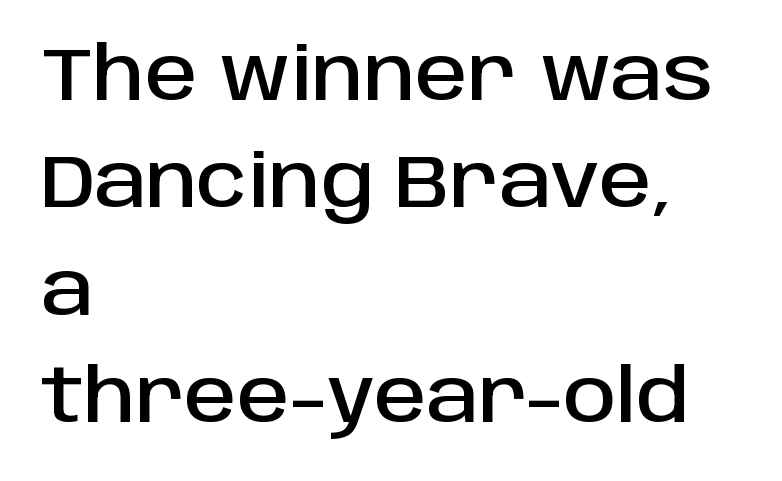
The lettering stays uniformly vertical, giving the passage a roman look. These lines are rendered in a variable-pitch font. The line texture is even and compact thanks to regular tracking. Nothing sits at the stroke ends, so this counts as sans-serif.
